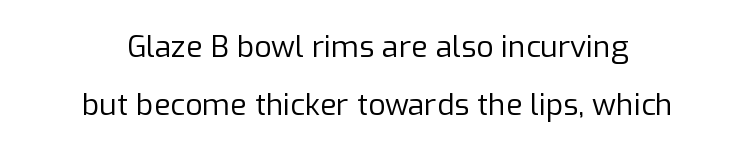
{"serif": "no", "italic": "no", "bold": "no", "weight": "regular", "width": "normal", "stroke_contrast": "low", "x_height": "medium", "monospaced": "no", "underline": "no", "align": "center", "line_spacing": "loose", "line_spacing_ratio": 1.95, "letter_spacing": "normal", "letter_spacing_em": 0.0, "glyph_px": 30}
